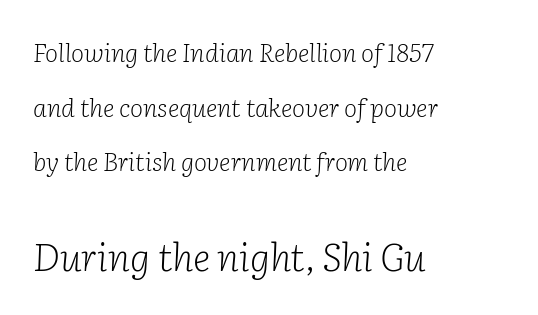
Default kerning and tracking; the words read as compact shapes. Just letters on the line, the space beneath them empty. Baseline-to-baseline distance is far greater than the letter height. The typesetting does not lean heavy: it is not bold. Slant detected: the letters are inclined.
